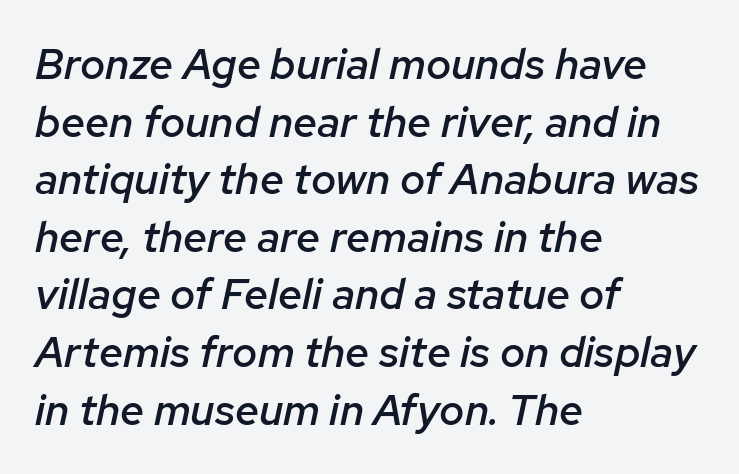
In terms of letterspacing, this is plain default setting. Do the characters align in a grid? No, the font is proportional. Italic: yes, the glyphs are oblique. Glance below the letters and you will spot only blank space. One glance says typical: line gaps are just what's usual. The letters are semibold — heavier than regular but short of a full bold.
